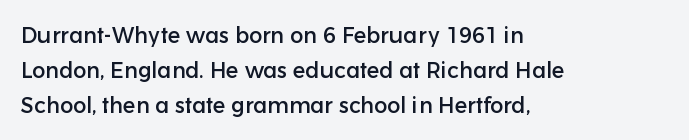
The image shows 22 px text type, upright; set left-aligned, normal line spacing (1.58x), normal letter spacing, not underlined.
